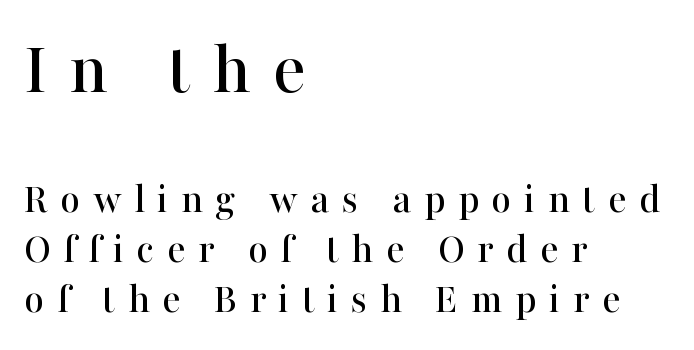
The image shows 76 px serif type, upright; set left-aligned, line spacing 1.16x, unusually wide letter spacing (+0.29 em), not underlined; the first (top) block is 1.77x larger; high stroke contrast and a medium x-height.
